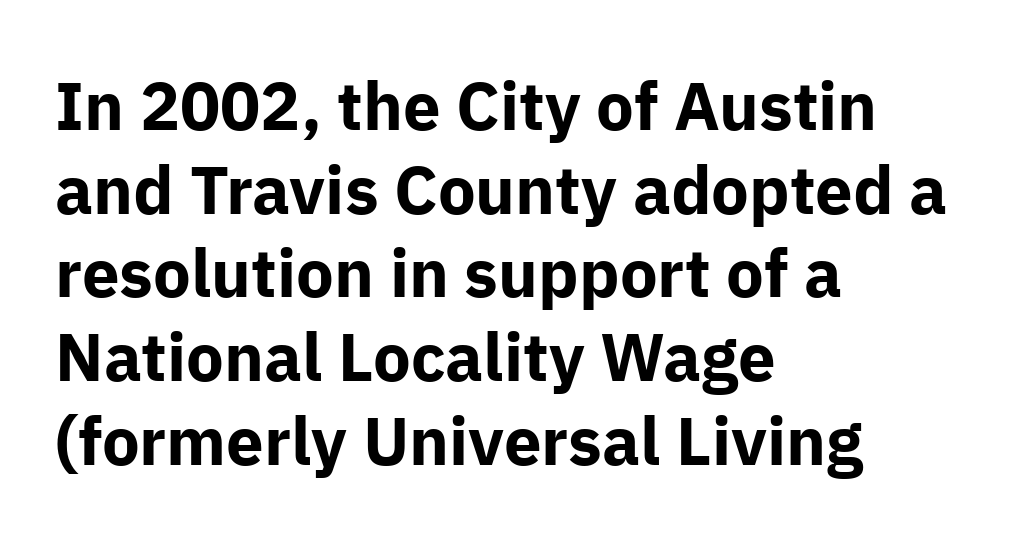
This sample uses a sans-serif face. How heavy is the stroke? Heavy — this is a bold. Line starts are locked; line ends wander. Think of a printed novel: that variable character pitch is what you see here. This sample uses an upright cut, with every glyph sitting square on the baseline.
